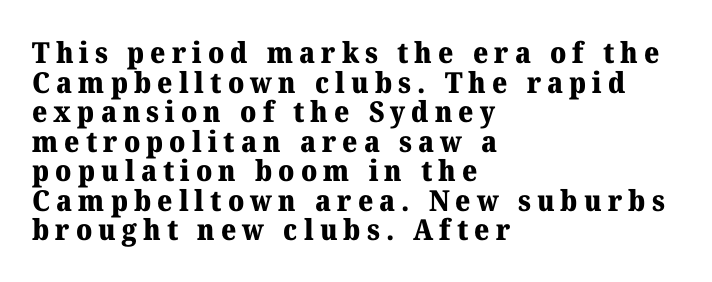
The passage is arranged the way most books set body copy — flush left. Ordinary non-slanted type is in use. Interline gaps are noticeably narrow in this sample. A dark, heavy texture on the line: the type is bold. Plain, unruled lines of type.
